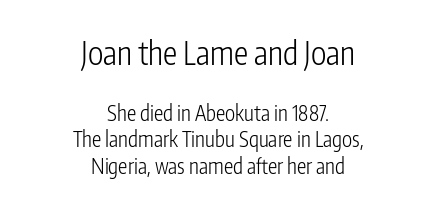
{"serif": "no", "italic": "no", "bold": "no", "weight": "light", "width": "condensed", "stroke_contrast": "low", "x_height": "medium", "monospaced": "no", "underline": "no", "align": "center", "line_spacing": "normal", "line_spacing_ratio": 1.28, "letter_spacing": "normal", "letter_spacing_em": 0.0, "larger_block": "first", "size_ratio": 1.52, "glyph_px": 32}
